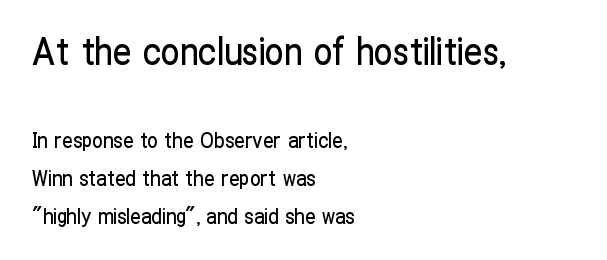
{"serif": "no", "italic": "no", "width": "condensed", "stroke_contrast": "low", "x_height": "medium", "monospaced": "no", "underline": "no", "align": "left", "line_spacing_ratio": 1.82, "letter_spacing": "normal", "letter_spacing_em": 0.0, "larger_block": "first", "size_ratio": 1.76, "glyph_px": 37}
